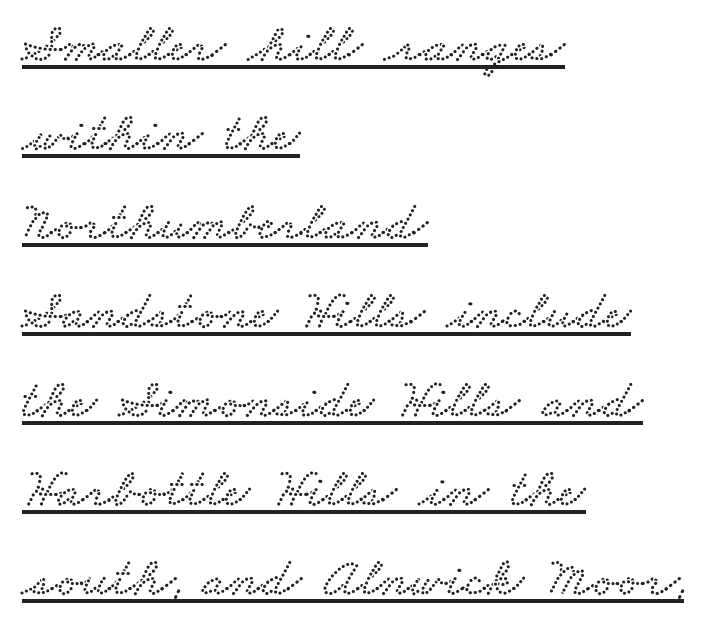
The image shows 56 px wide serif type; set left-aligned, normal line spacing (1.59x), normal letter spacing, underlined; low stroke contrast and a small x-height.
